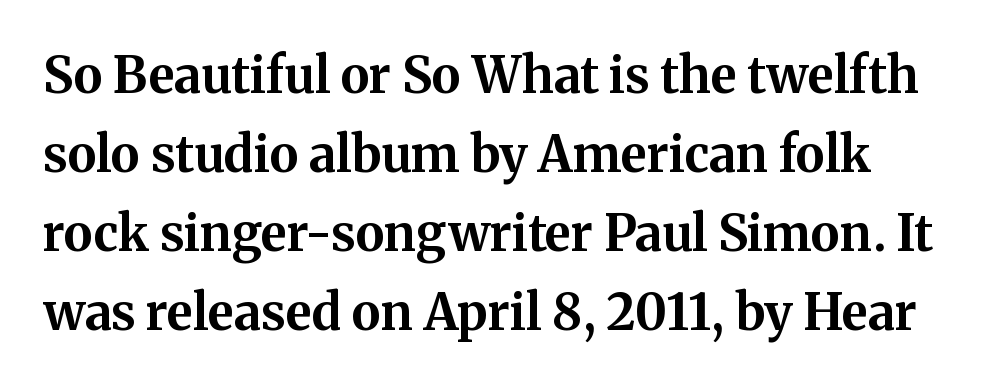
Is there any slant? The stems are plumb. Set as a true bold cut, around the 700 mark. The string is rendered with underlining switched off. The tracking reads as untouched default to a designer's eye. Note the varied advance widths — an 'i' is clearly narrower than an 'm'. Leading: standard.
